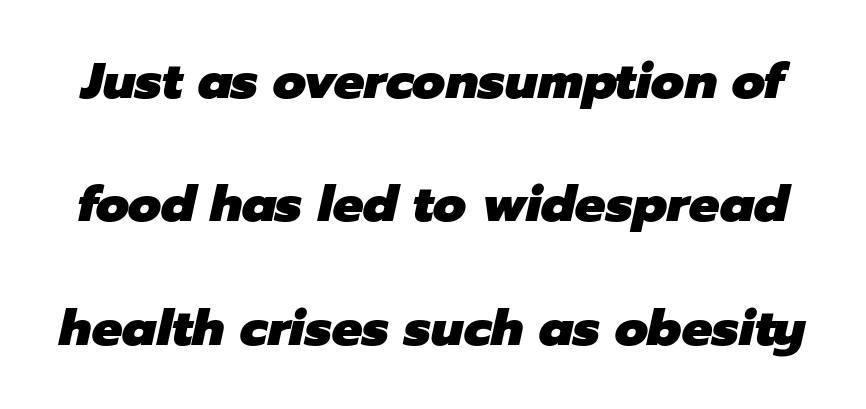
Q: Is the text bold? A: Yes.
Q: Is the text italic (slanted)? A: Yes, it leans right by about 12 degrees.
Q: Is the text underlined? A: No.
Q: Is the spacing between letters normal or unusually wide? A: Normal.
Q: Is the spacing between lines tight, normal or loose? A: Loose.
Q: Width (condensed, normal, or wide)? A: Normal.
Q: Stroke contrast? A: Low.
Q: x-height? A: Medium.
Q: Monospaced? A: No.
